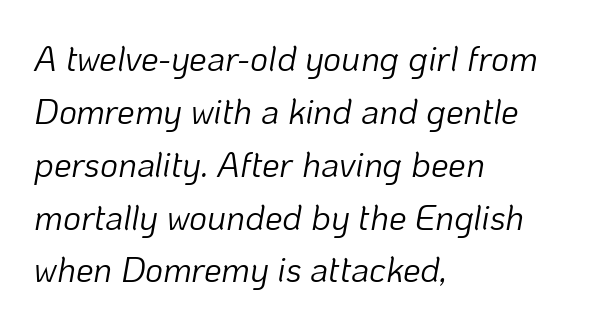
The image shows 35 px light type, italic (leaning right); set left-aligned, normal line spacing (1.51x), normal letter spacing, not underlined; low stroke contrast and a medium x-height.
